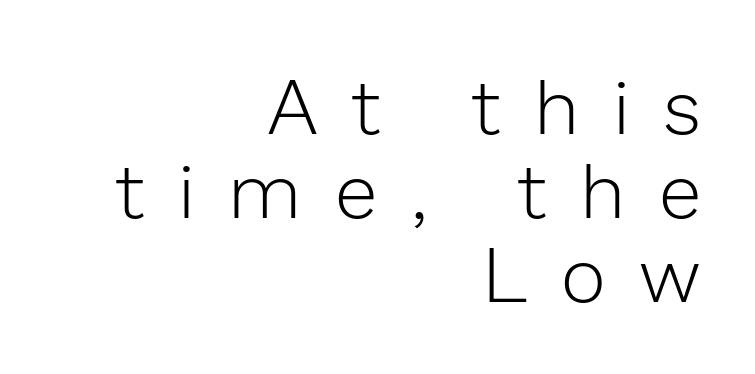
Bare-footed words on every line. No heavy texture on the line: the type isn't bold. Words appear elongated and porous because spacing is wide. The vertical gap from one line to the next is small.
